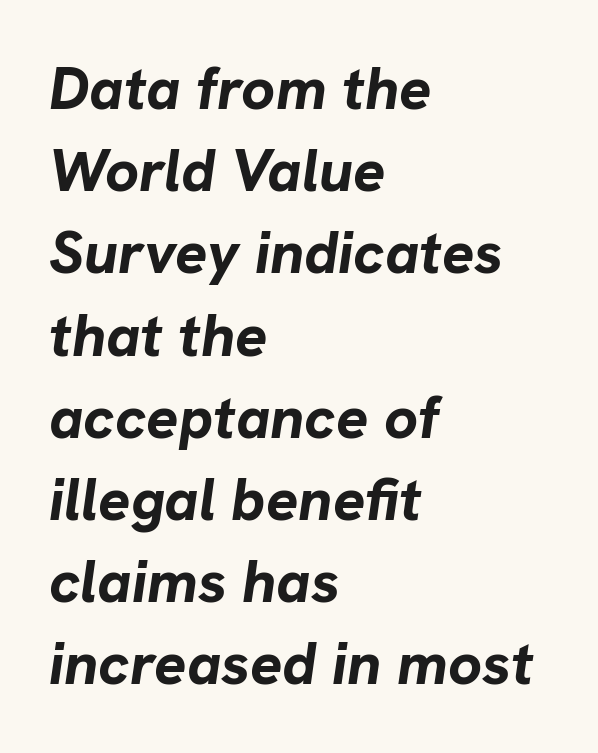
Summary of vertical rhythm: regular, with standard interline spacing. Letter spacing: default. Character widths vary here, with narrow letters taking less room than wide ones. Posture: slanted. Layout note: lines flush left. The area under the type is left untouched.
